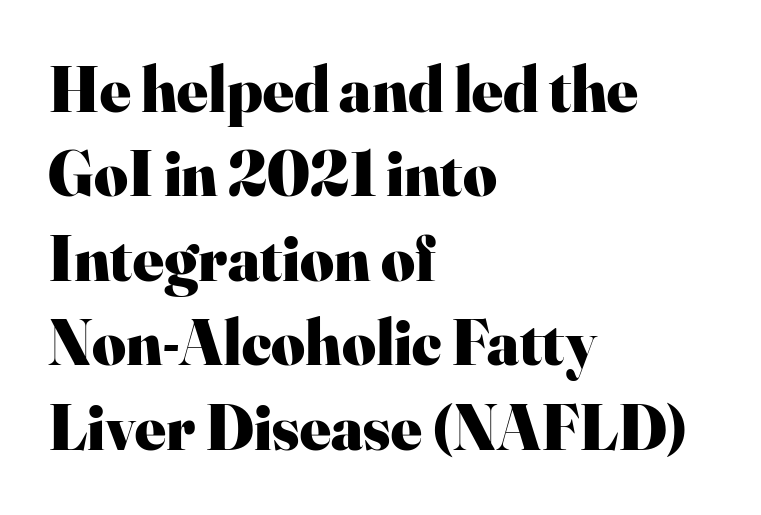
{"serif": "yes", "italic": "no", "bold": "yes", "weight": "heavy", "width": "normal", "stroke_contrast": "high", "x_height": "small", "monospaced": "no", "underline": "no", "align": "left", "line_spacing": "normal", "line_spacing_ratio": 1.3, "letter_spacing": "normal", "letter_spacing_em": 0.0, "glyph_px": 65}
